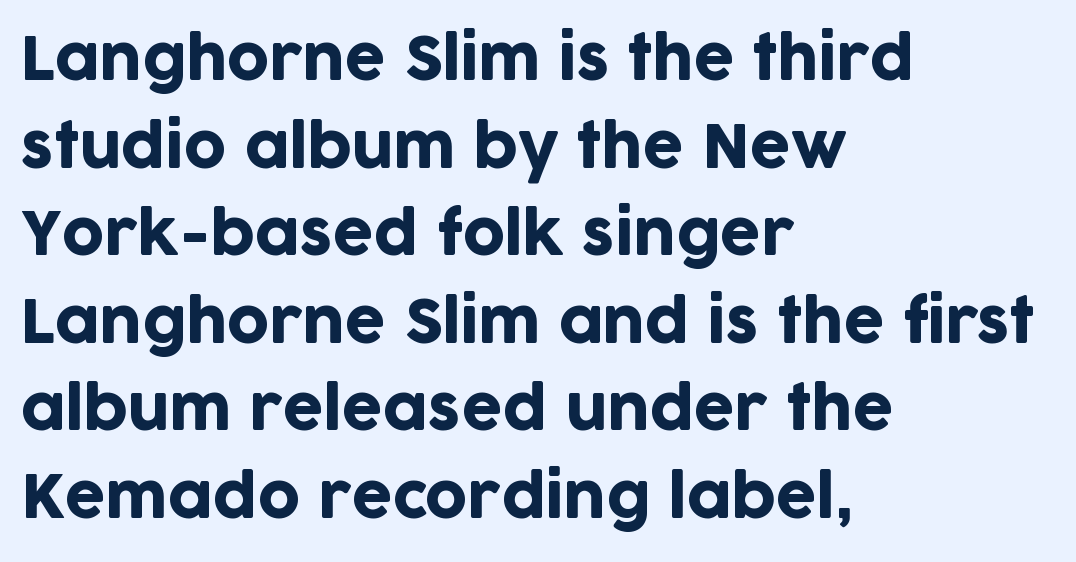
Q: Is the text italic (slanted)? A: No, it is upright.
Q: Is the typeface a serif or a sans-serif typeface? A: Sans-serif.
Q: Is the text underlined? A: No.
Q: How is the paragraph aligned? A: Left-aligned.
Q: Is the spacing between letters normal or unusually wide? A: Normal.
Q: Is the spacing between lines tight, normal or loose? A: Normal.
Q: Width (condensed, normal, or wide)? A: Normal.
Q: Stroke contrast? A: Low.
Q: x-height? A: Large.
Q: Monospaced? A: No.
